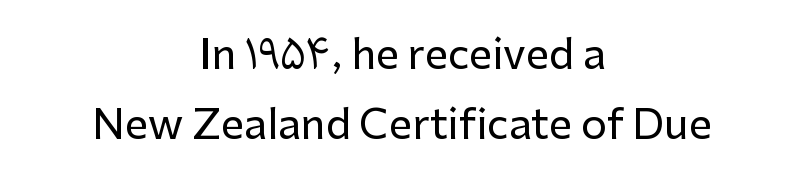
Think of a printed novel: that variable character pitch is what you see here. Glyph-to-glyph distance matches everyday printed text. The strip under each line holds only bare page. No feet cap the strokes, marking this as sans-serif type.
